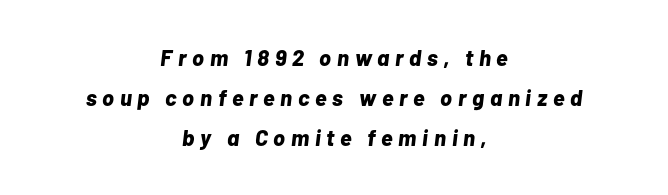
Q: Is the text bold? A: Yes.
Q: Is the text italic (slanted)? A: Yes, it leans right by about 7 degrees.
Q: Is the text underlined? A: No.
Q: How is the paragraph aligned? A: Centered.
Q: Is the spacing between letters normal or unusually wide? A: Unusually wide.
